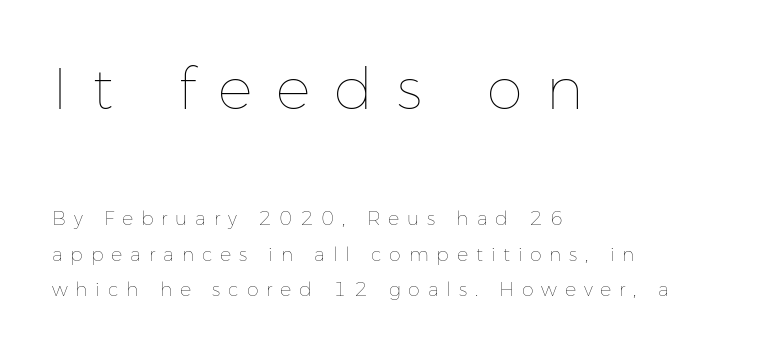
{"italic": "no", "bold": "no", "weight": "thin", "width": "normal", "stroke_contrast": "low", "x_height": "medium", "monospaced": "no", "underline": "no", "align": "left", "line_spacing_ratio": 1.86, "letter_spacing": "wide", "letter_spacing_em": 0.41, "larger_block": "first", "size_ratio": 3.05, "glyph_px": 58}
